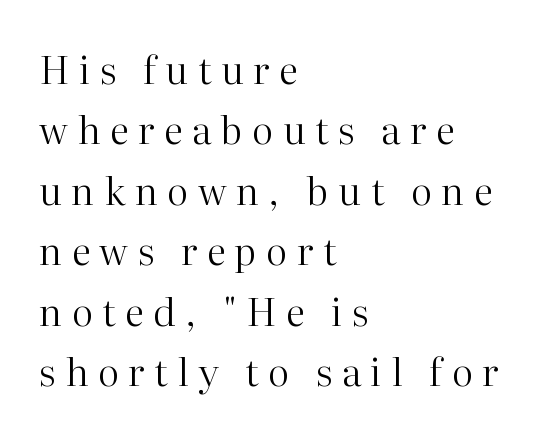
{"serif": "yes", "italic": "no", "bold": "no", "weight": "regular", "width": "normal", "stroke_contrast": "high", "x_height": "medium", "monospaced": "no", "underline": "no", "align": "left", "line_spacing": "normal", "line_spacing_ratio": 1.59, "letter_spacing": "wide", "letter_spacing_em": 0.25, "glyph_px": 38}
